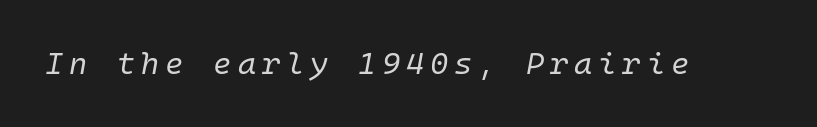
Lines of text with bare space underneath. Posture: slanted. Ink coverage per letter is moderate at most. Monospaced: the letters line up in strict vertical columns.
